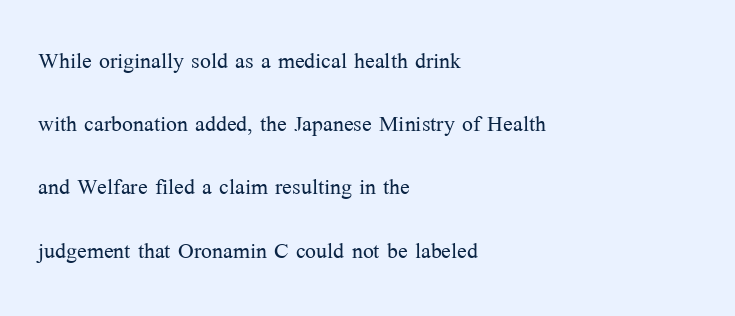
{"serif": "yes", "italic": "no", "bold": "no", "weight": "light", "width": "normal", "stroke_contrast": "medium", "x_height": "medium", "monospaced": "no", "underline": "no", "align": "left", "line_spacing": "loose", "line_spacing_ratio": 2.18, "letter_spacing": "normal", "letter_spacing_em": 0.0, "glyph_px": 29}
